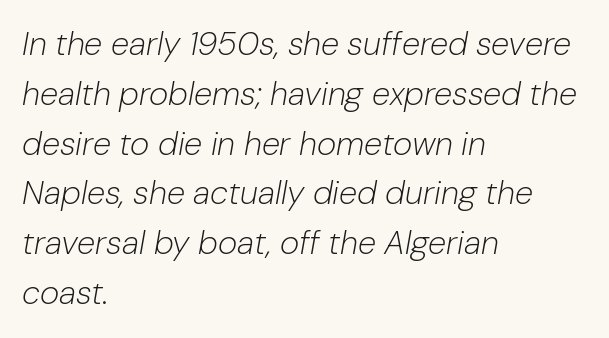
The image shows 33 px light type, italic (leaning right); set left-aligned, normal line spacing (1.51x), normal letter spacing, not underlined; low stroke contrast and a medium x-height.
